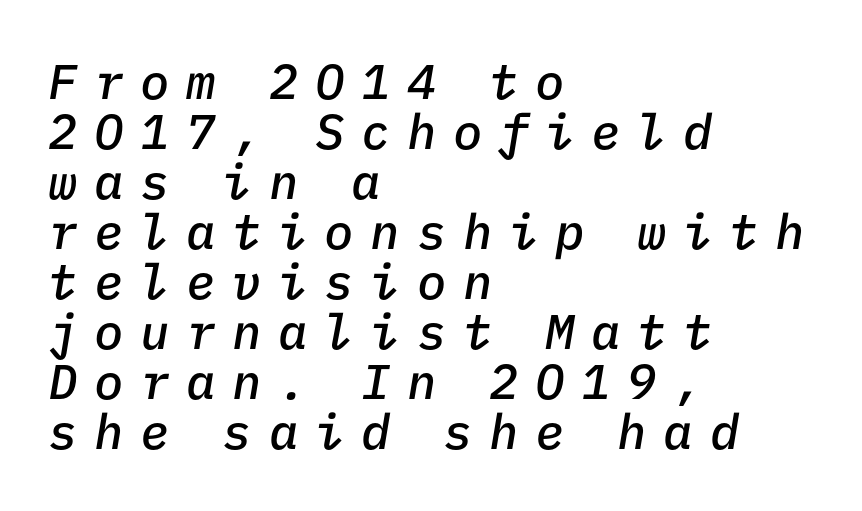
The image shows 49 px semibold type, italic (leaning right), monospaced; set left-aligned, tight line spacing (1.02x), unusually wide letter spacing (+0.34 em), not underlined; low stroke contrast and a medium x-height.
